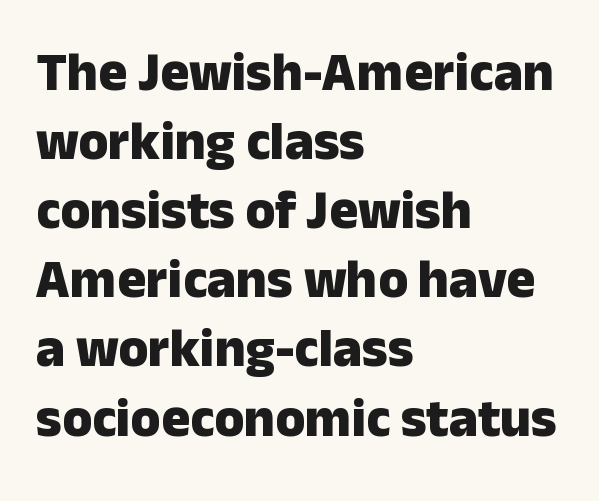
{"serif": "no", "italic": "no", "bold": "yes", "weight": "heavy", "width": "normal", "stroke_contrast": "low", "x_height": "medium", "monospaced": "no", "underline": "no", "align": "left", "line_spacing": "normal", "line_spacing_ratio": 1.28, "letter_spacing": "normal", "letter_spacing_em": 0.0, "glyph_px": 54}
